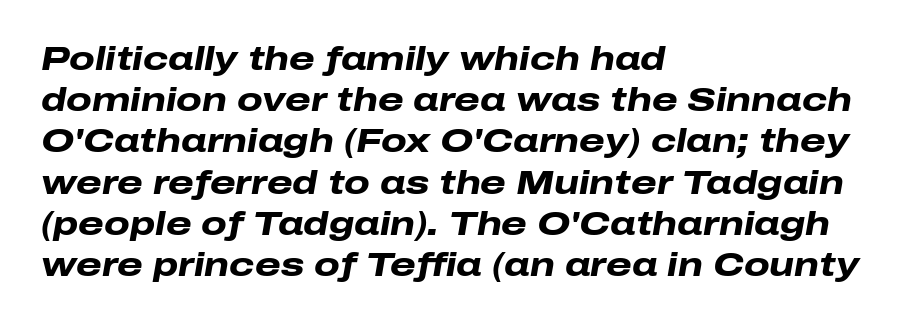
The image shows 33 px heavy, wide type, italic (leaning right); set left-aligned, normal line spacing (1.25x), normal letter spacing, not underlined; low stroke contrast and a medium x-height.
